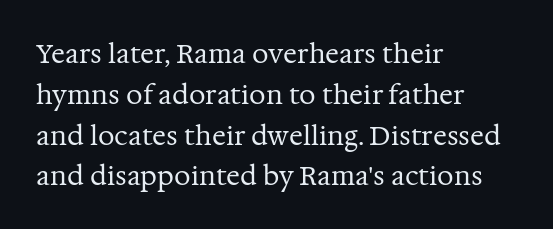
The image shows 26 px text type, upright; set left-aligned, normal line spacing (1.57x), normal letter spacing, not underlined.
